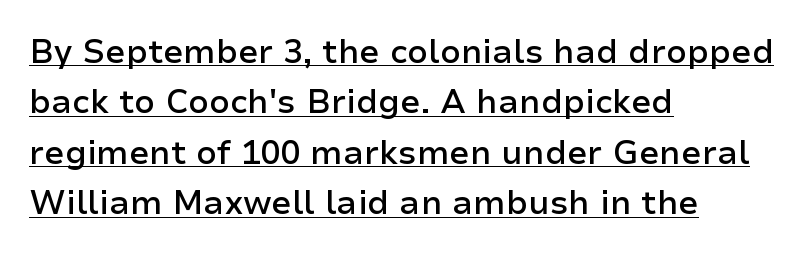
Serif or sans? Sans — the stroke terminals are bare. Caption: semibold face, moderately heavy strokes. It's the straight-up-and-down kind of type. Casual observation: everything's shoved over to the left. Does a line run under the words? Yes, clearly. Observe the ordinary spacing: letters are neighbours, not strangers.
